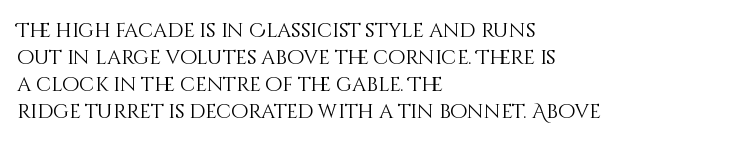
{"italic": "no", "bold": "no", "underline": "no", "align": "left", "line_spacing": "normal", "line_spacing_ratio": 1.35, "letter_spacing": "normal", "letter_spacing_em": 0.0, "glyph_px": 20}
